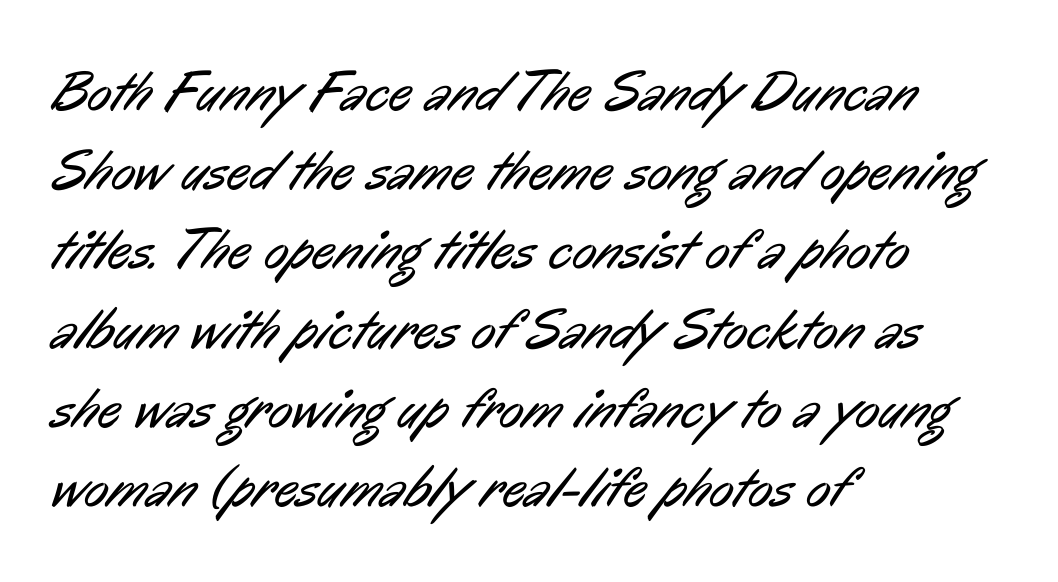
{"serif": "no", "bold": "no", "weight": "regular", "width": "condensed", "stroke_contrast": "low", "x_height": "medium", "monospaced": "no", "underline": "no", "align": "left", "line_spacing": "normal", "line_spacing_ratio": 1.39, "letter_spacing": "normal", "letter_spacing_em": 0.0, "glyph_px": 57}
